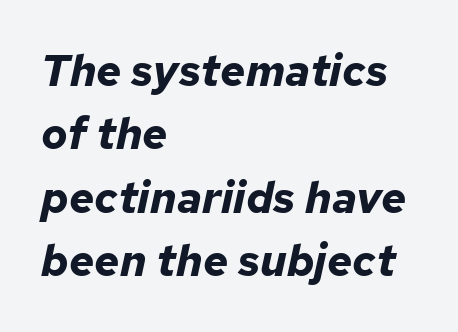
Q: Is the text bold? A: Yes.
Q: Is the text italic (slanted)? A: Yes, it leans right by about 12 degrees.
Q: Is the text underlined? A: No.
Q: How is the paragraph aligned? A: Left-aligned.
Q: Is the spacing between letters normal or unusually wide? A: Normal.
Q: Is the spacing between lines tight, normal or loose? A: Normal.
Q: Width (condensed, normal, or wide)? A: Normal.
Q: Stroke contrast? A: Low.
Q: x-height? A: Medium.
Q: Monospaced? A: No.
